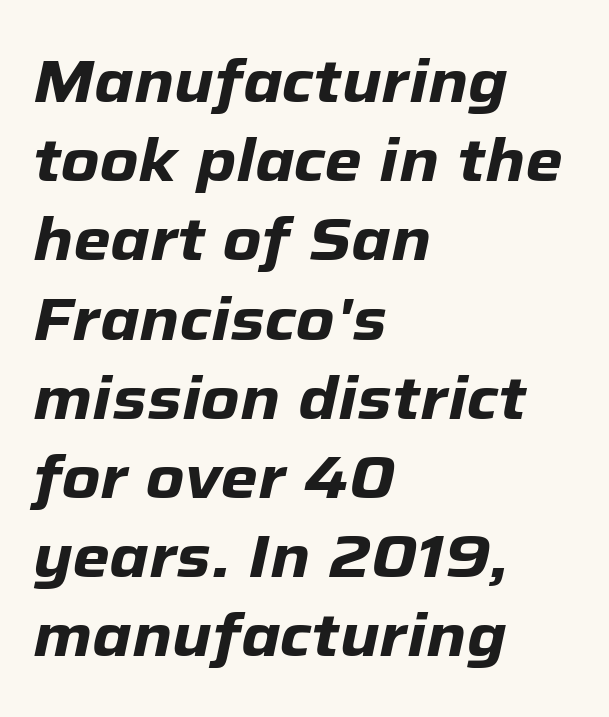
Spacing verdict: proportional, widths tailored to each character. Compared with an ordinary text face, these strokes are far heavier — a full bold. Decoration check: the copy has no underline. The gaps between neighbouring characters are ordinary and unremarkable.
